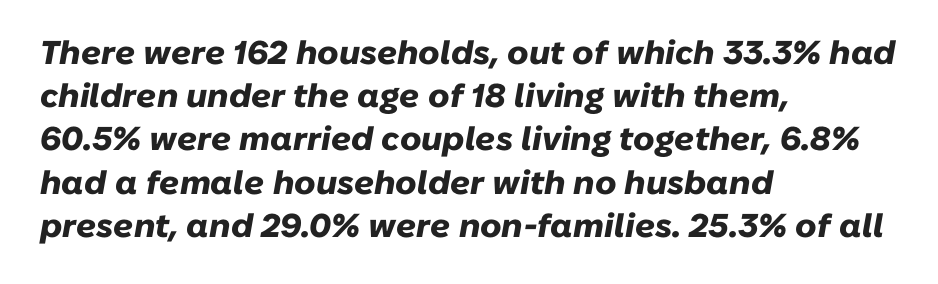
The image shows 33 px heavy type, italic (leaning right); set left-aligned, normal line spacing (1.31x), normal letter spacing, not underlined; low stroke contrast and a medium x-height.
